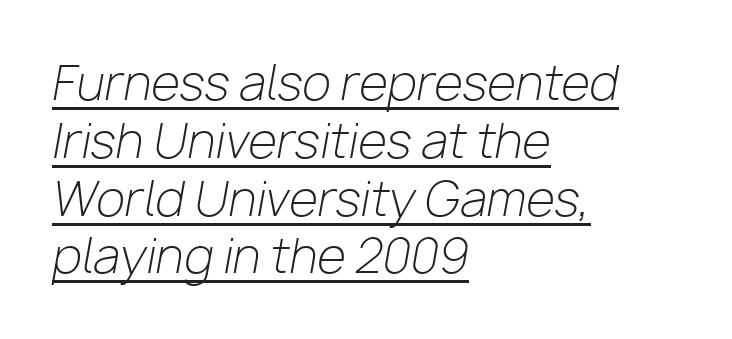
{"italic": "yes", "lean": "right", "slant_degrees": 10, "bold": "no", "weight": "light", "width": "normal", "stroke_contrast": "low", "x_height": "medium", "monospaced": "no", "underline": "yes", "align": "left", "line_spacing_ratio": 1.23, "letter_spacing": "normal", "letter_spacing_em": 0.0, "glyph_px": 47}
